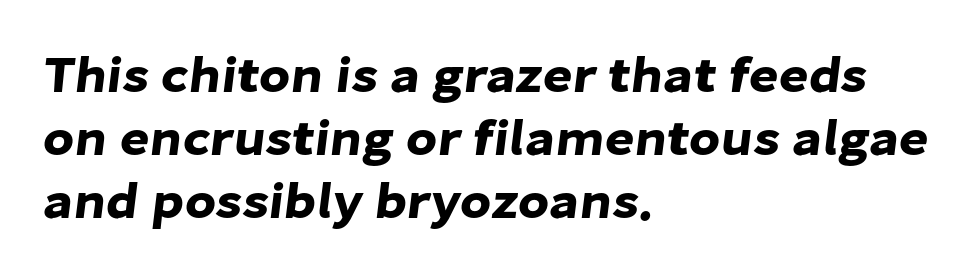
Each row of text sits above clean, open space. Varying glyph widths throughout — classic text-font behaviour. Is this a sans? Yes — the strokes have no serifs. The lines in this sample share a left origin and differ only in where they stop. The passage shown has conventional tracking throughout.
